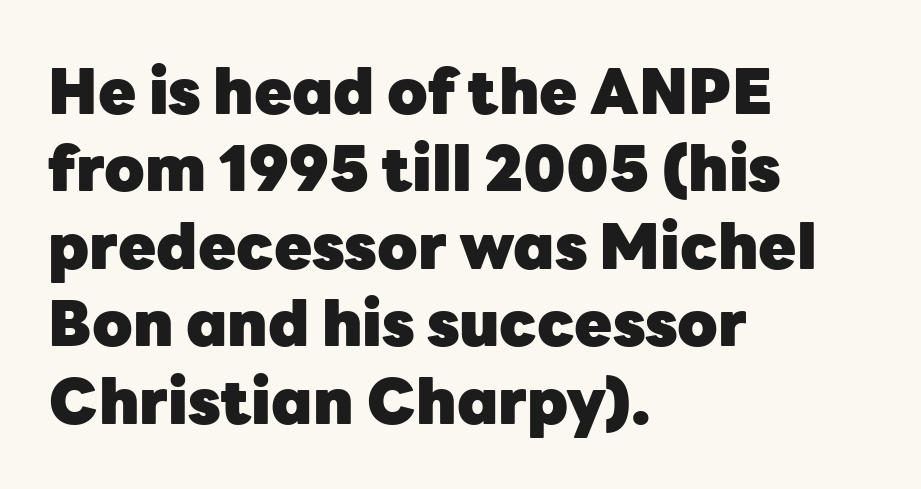
The image shows 62 px heavy sans-serif type, upright; set left-aligned, normal line spacing (1.25x), normal letter spacing, not underlined; low stroke contrast and a medium x-height.
